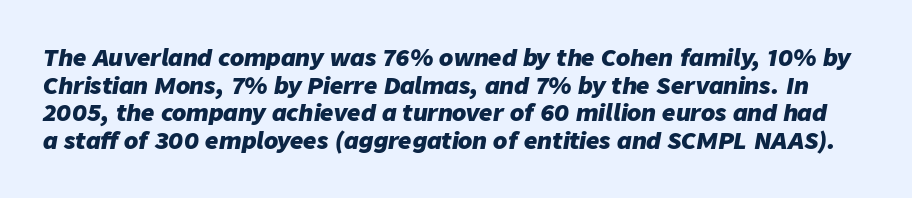
The image shows 23 px bold type, italic (leaning right); set line spacing 1.2x, normal letter spacing, not underlined.
